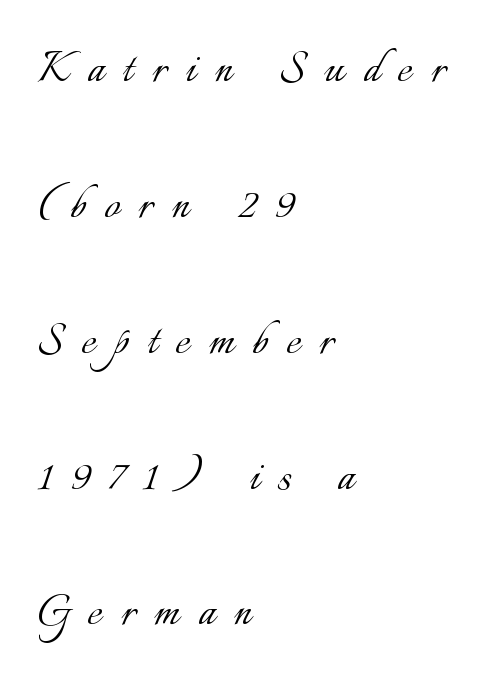
The image shows 55 px light type; set left-aligned, loose line spacing (2.47x), unusually wide letter spacing (+0.34 em), not underlined; low stroke contrast and a small x-height.
